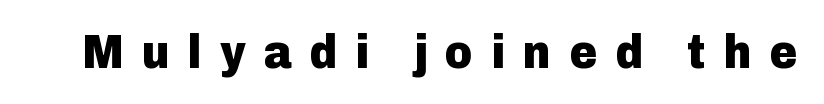
Q: Is the text bold? A: Yes.
Q: Is the text italic (slanted)? A: No, it is upright.
Q: Is the typeface a serif or a sans-serif typeface? A: Sans-serif.
Q: Is the text underlined? A: No.
Q: Is the spacing between letters normal or unusually wide? A: Unusually wide.
Q: Width (condensed, normal, or wide)? A: Normal.
Q: Stroke contrast? A: Low.
Q: x-height? A: Medium.
Q: Monospaced? A: No.
